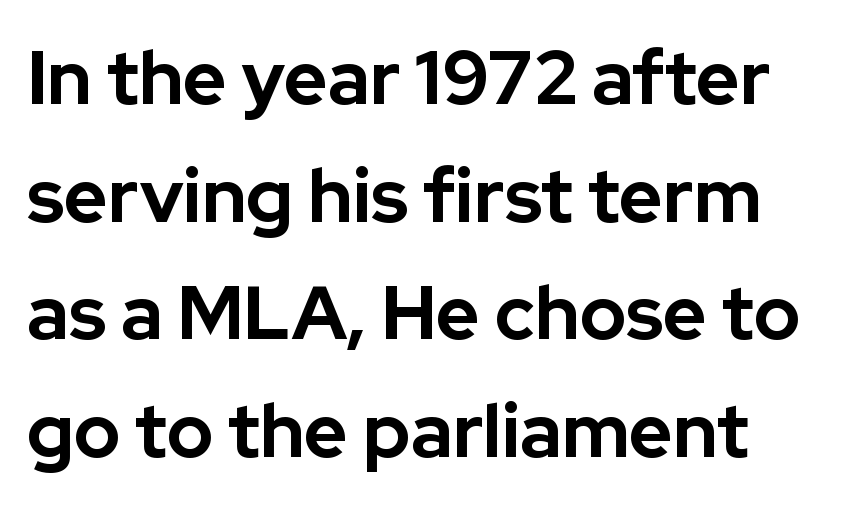
The image shows 75 px bold sans-serif type, upright; set normal line spacing (1.57x), normal letter spacing, not underlined; low stroke contrast and a medium x-height.
